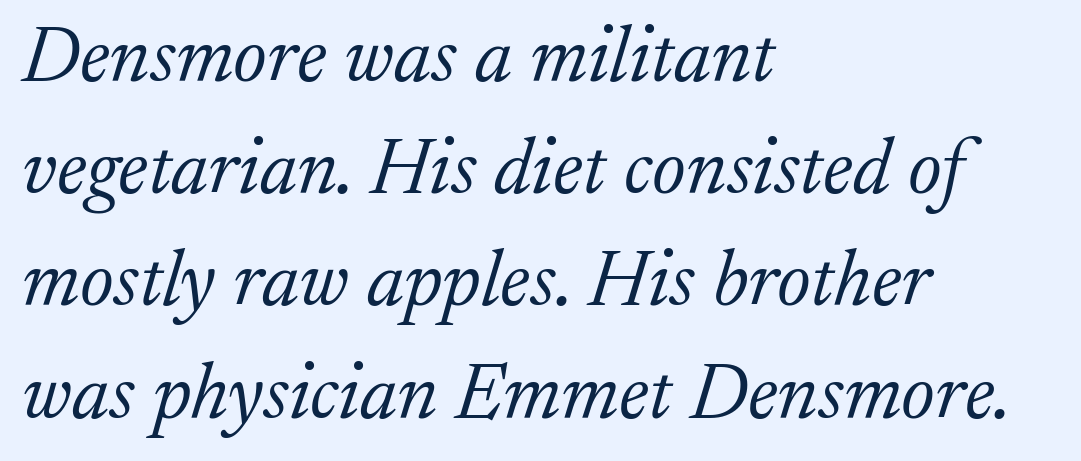
Q: Is the text bold? A: No.
Q: Is the text italic (slanted)? A: Yes, it leans right by about 17 degrees.
Q: Is the typeface a serif or a sans-serif typeface? A: Serif.
Q: Is the text underlined? A: No.
Q: How is the paragraph aligned? A: Left-aligned.
Q: Is the spacing between letters normal or unusually wide? A: Normal.
Q: Is the spacing between lines tight, normal or loose? A: Normal.
Q: Width (condensed, normal, or wide)? A: Normal.
Q: Stroke contrast? A: Low.
Q: x-height? A: Medium.
Q: Monospaced? A: No.
